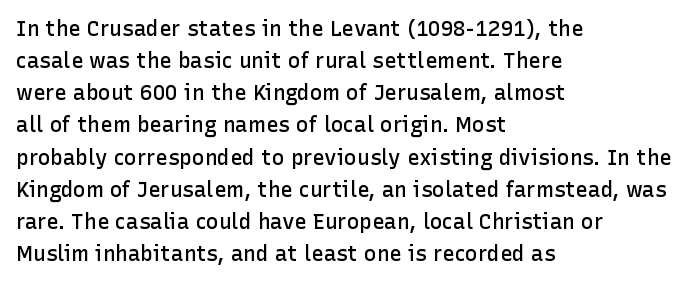
{"italic": "no", "bold": "semi", "underline": "no", "align": "left", "line_spacing": "normal", "line_spacing_ratio": 1.53, "letter_spacing": "normal", "letter_spacing_em": 0.0, "glyph_px": 21}
